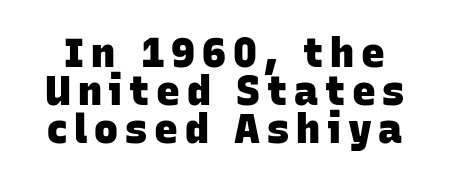
Stroke terminals: plain, sans-serif. Notice how descenders almost collide with the ascenders below — that's tight leading. You could not count columns in this text — the font is proportionally spaced. Weight: bold. Rule under the text: the space is simply empty.
